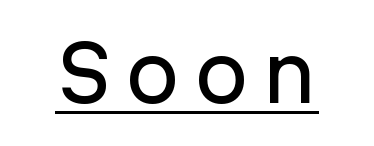
{"serif": "no", "italic": "no", "width": "normal", "stroke_contrast": "low", "x_height": "medium", "monospaced": "yes", "underline": "yes", "glyph_px": 76}
